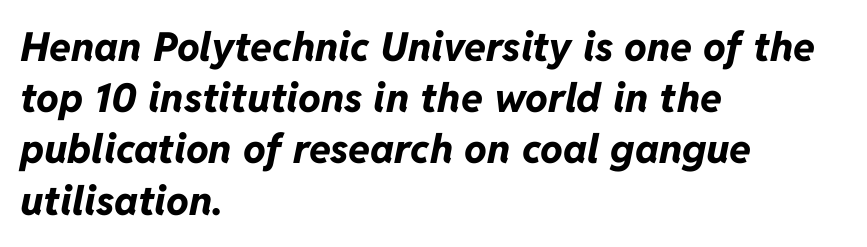
The image shows 40 px bold type, italic (leaning right); set left-aligned, normal line spacing (1.28x), normal letter spacing, not underlined; low stroke contrast and a medium x-height.
